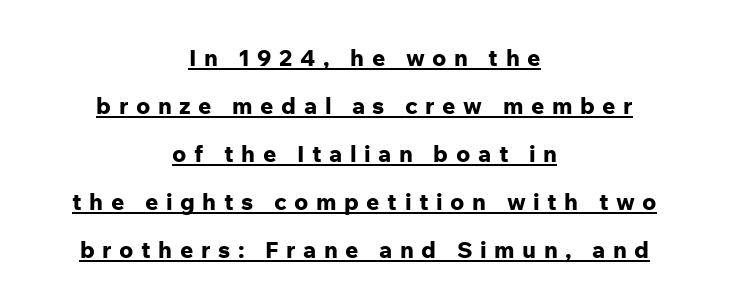
Q: Is the text bold? A: Yes.
Q: Is the text italic (slanted)? A: No, it is upright.
Q: Is the text underlined? A: Yes.
Q: How is the paragraph aligned? A: Centered.
Q: Is the spacing between letters normal or unusually wide? A: Unusually wide.
Q: Is the spacing between lines tight, normal or loose? A: Loose.
